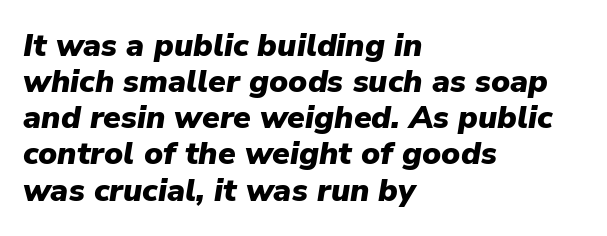
Proportional: the letters do not fall into vertical columns. Closely set lines give the paragraph a compact silhouette. Strong, thick strokes mark this as bold type. These lines were composed using italics. Observe the ordinary spacing: letters are neighbours, not strangers. Descenders are the only things crossing below the line.
